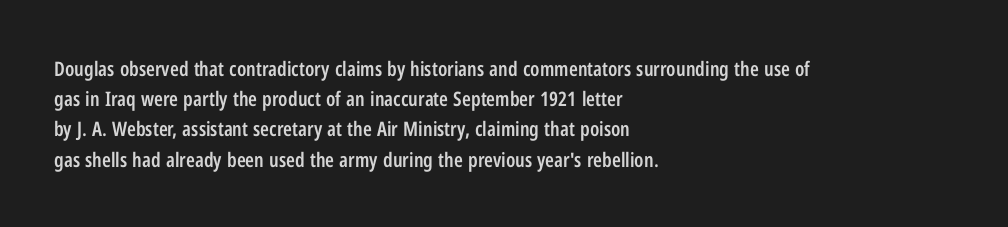
Q: Is the text bold? A: Semi-bold.
Q: Is the text italic (slanted)? A: No, it is upright.
Q: Is the text underlined? A: No.
Q: How is the paragraph aligned? A: Left-aligned.
Q: Is the spacing between letters normal or unusually wide? A: Normal.
Q: Is the spacing between lines tight, normal or loose? A: Normal.
